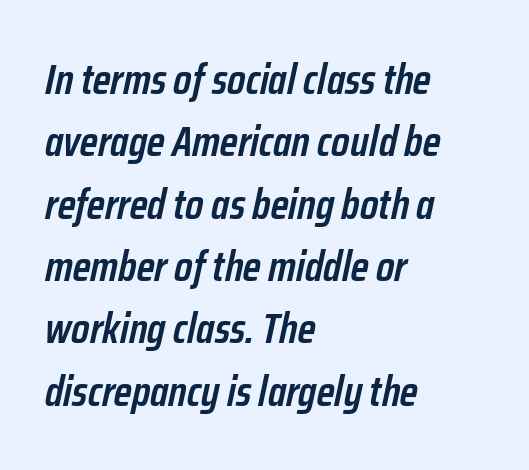
The image shows 43 px semibold, condensed type, italic (leaning right); set left-aligned, normal line spacing (1.45x), normal letter spacing, not underlined; low stroke contrast and a medium x-height.
